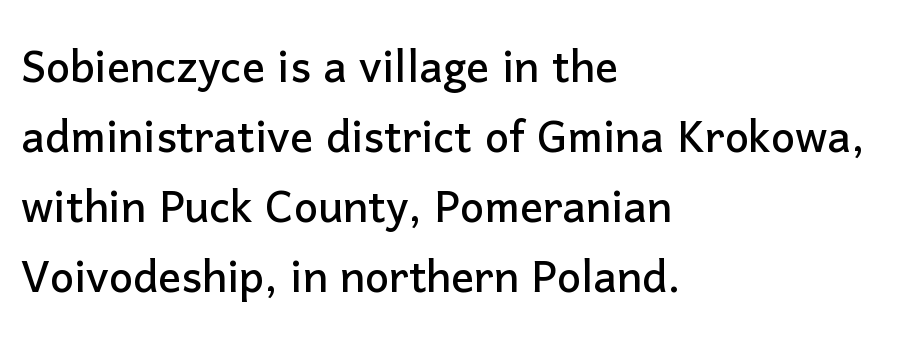
Bare-footed words on every line. These lines keep a tight, regular rhythm from letter to letter. Font category for this specimen: sans-serif. Does the lettering tilt? It doesn't — this is upright. Line starts are locked; line ends wander.
